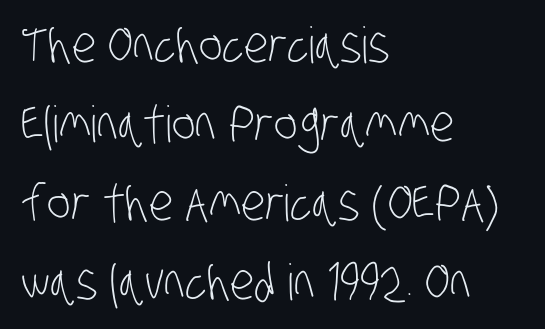
{"serif": "no", "bold": "no", "weight": "light", "width": "condensed", "stroke_contrast": "low", "x_height": "large", "monospaced": "no", "underline": "no", "align": "left", "line_spacing": "normal", "line_spacing_ratio": 1.58, "letter_spacing": "normal", "letter_spacing_em": 0.0, "glyph_px": 50}
